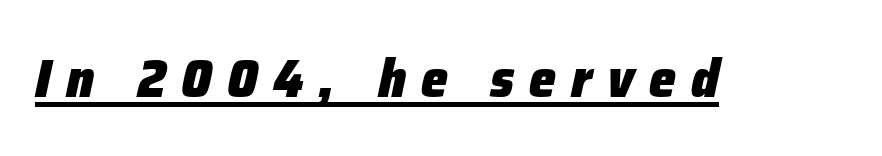
The image shows 54 px heavy type, italic (leaning right); set unusually wide letter spacing (+0.28 em), underlined; low stroke contrast and a medium x-height.
